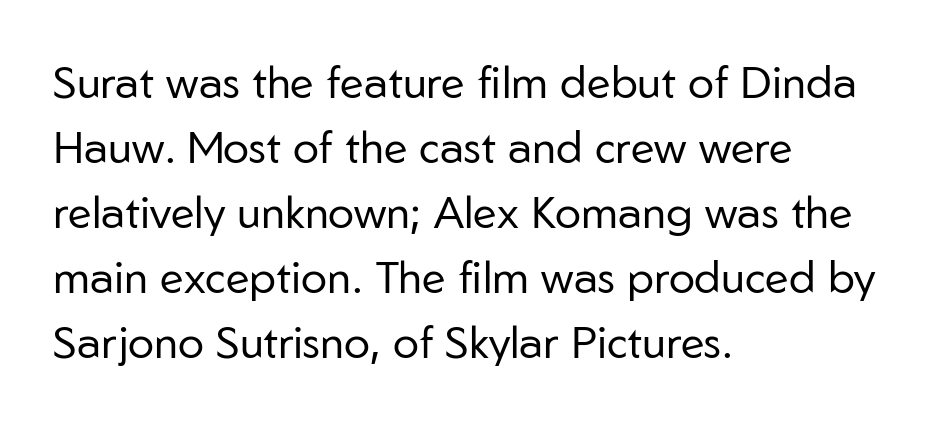
In terms of letterspacing, this is plain default setting. A typesetter would label this face a sans. The space directly below the letters is spotless. Each letter keeps its own natural width here, so spacing adapts to shape. Compared with typical paragraphs, the rows here are spaced about the same.
